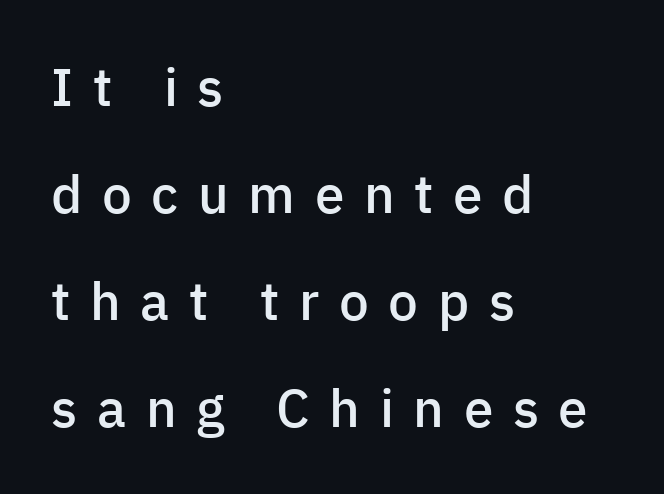
Posture: vertical. Regarding leading, the lines here are spaced well apart. Glyph-to-glyph distance is far greater than everyday printed text. A typesetter would label this face a sans. Notice the strokes are somewhat thickened but not fully heavy: this is a semibold.
